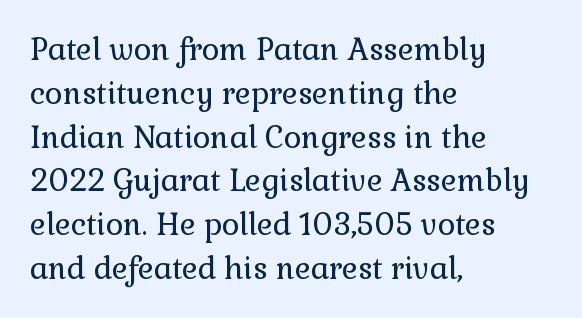
The gaps between neighbouring characters are ordinary and unremarkable. The block of text has a typical density, with ordinary space between rows. This is the regular roman posture of the typeface. The letters advance in unequal steps, a hallmark of proportional type. If you drew a ruler down the left edge, every line would touch it.
